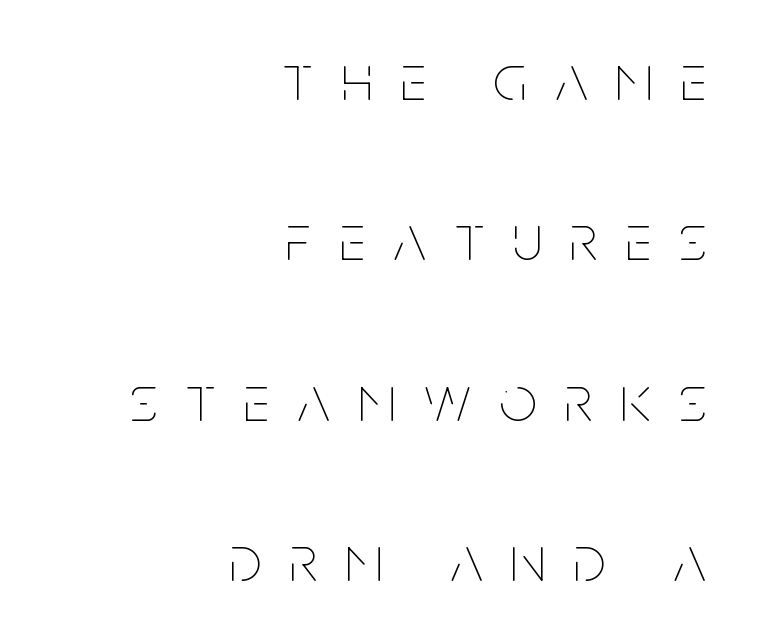
You could fit nearly another row in the gap between these rows. The face used here is proportionally spaced, like ordinary book or web type. All the whitespace from short lines collects on the left. Stem width sits at or under what a default text font uses.
